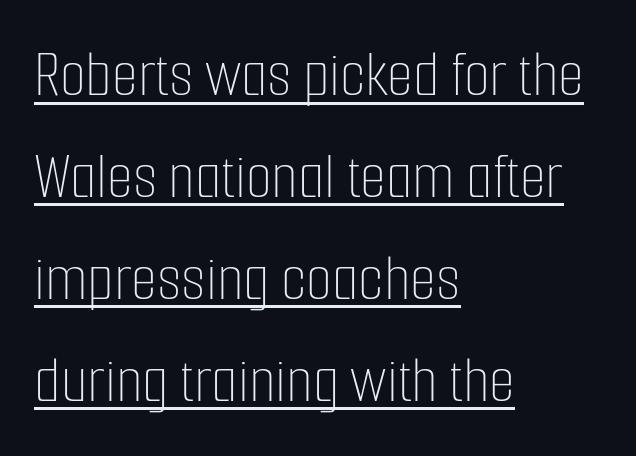
{"italic": "no", "bold": "no", "weight": "thin", "width": "condensed", "stroke_contrast": "low", "x_height": "medium", "monospaced": "no", "underline": "yes", "align": "left", "line_spacing": "normal", "line_spacing_ratio": 1.52, "letter_spacing": "normal", "letter_spacing_em": 0.0, "glyph_px": 67}
